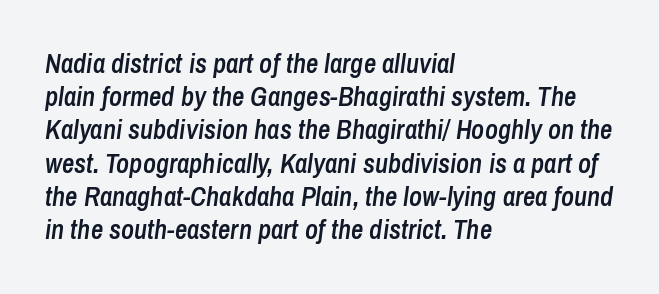
Visually the block forms a straight wall on the left and a jagged coastline on the right. The typography opts for an oblique posture over an upright one. Inter-character spacing is left at the font's built-in metrics. Plain, unruled lines of type. Weight check: semibold — heavier than regular, not quite bold.
